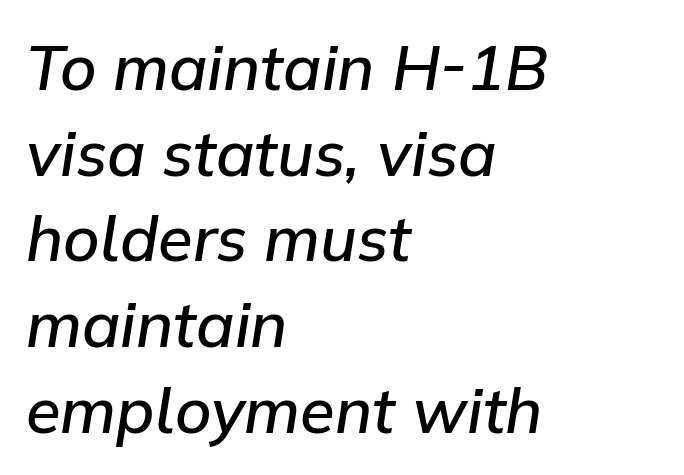
Q: Is the text bold? A: Semi-bold.
Q: Is the text italic (slanted)? A: Yes, it leans right by about 9 degrees.
Q: Is the text underlined? A: No.
Q: How is the paragraph aligned? A: Left-aligned.
Q: Is the spacing between letters normal or unusually wide? A: Normal.
Q: Is the spacing between lines tight, normal or loose? A: Normal.
Q: Width (condensed, normal, or wide)? A: Normal.
Q: Stroke contrast? A: Low.
Q: x-height? A: Medium.
Q: Monospaced? A: No.
